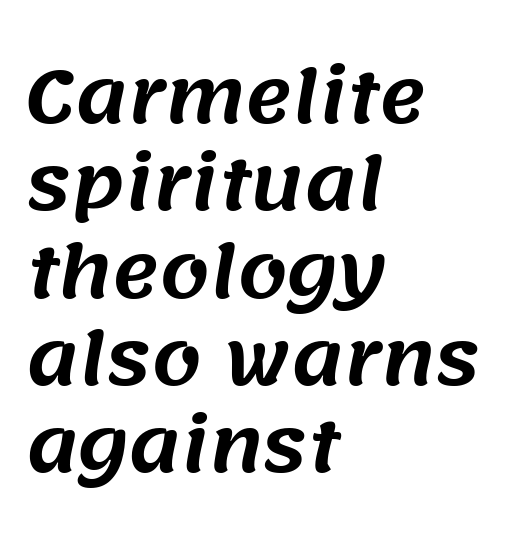
Q: Is the typeface a serif or a sans-serif typeface? A: Sans-serif.
Q: Is the text underlined? A: No.
Q: How is the paragraph aligned? A: Left-aligned.
Q: Is the spacing between letters normal or unusually wide? A: Normal.
Q: Width (condensed, normal, or wide)? A: Normal.
Q: Stroke contrast? A: Medium.
Q: x-height? A: Large.
Q: Monospaced? A: No.
